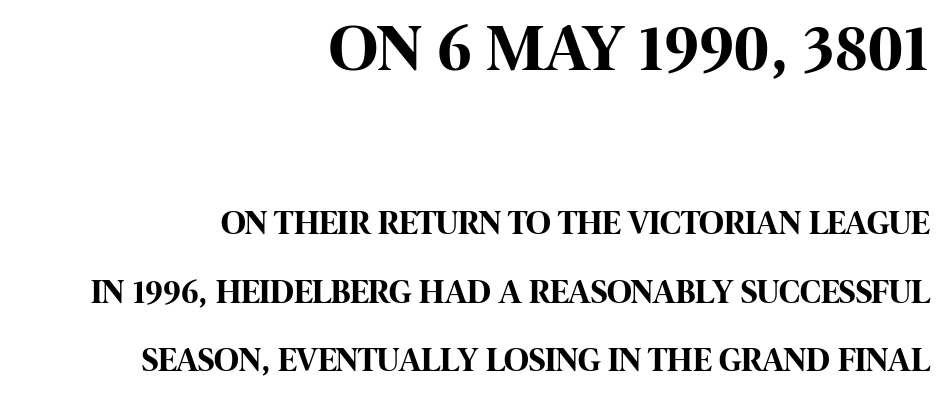
{"serif": "no", "italic": "no", "bold": "yes", "weight": "bold", "width": "condensed", "stroke_contrast": "high", "x_height": "large", "monospaced": "no", "underline": "no", "align": "right", "line_spacing": "loose", "line_spacing_ratio": 2.01, "letter_spacing": "normal", "letter_spacing_em": 0.0, "larger_block": "first", "size_ratio": 1.97, "glyph_px": 67}
